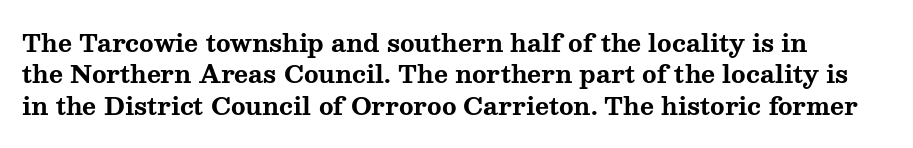
No italicization has been applied; the sample stays upright. A normal amount of white space separates one row of letters from the next. Rule under the text: the space is simply empty. Students, note that the glyphs here touch the page at normal intervals. Is the type bold? Yes — the strokes are clearly thick and heavy.
